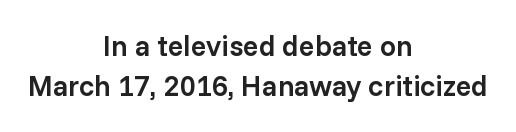
{"serif": "no", "italic": "no", "bold": "semi", "weight": "semibold", "width": "normal", "stroke_contrast": "low", "x_height": "medium", "monospaced": "no", "underline": "no", "align": "center", "line_spacing": "normal", "line_spacing_ratio": 1.38, "letter_spacing": "normal", "letter_spacing_em": 0.0, "glyph_px": 29}
